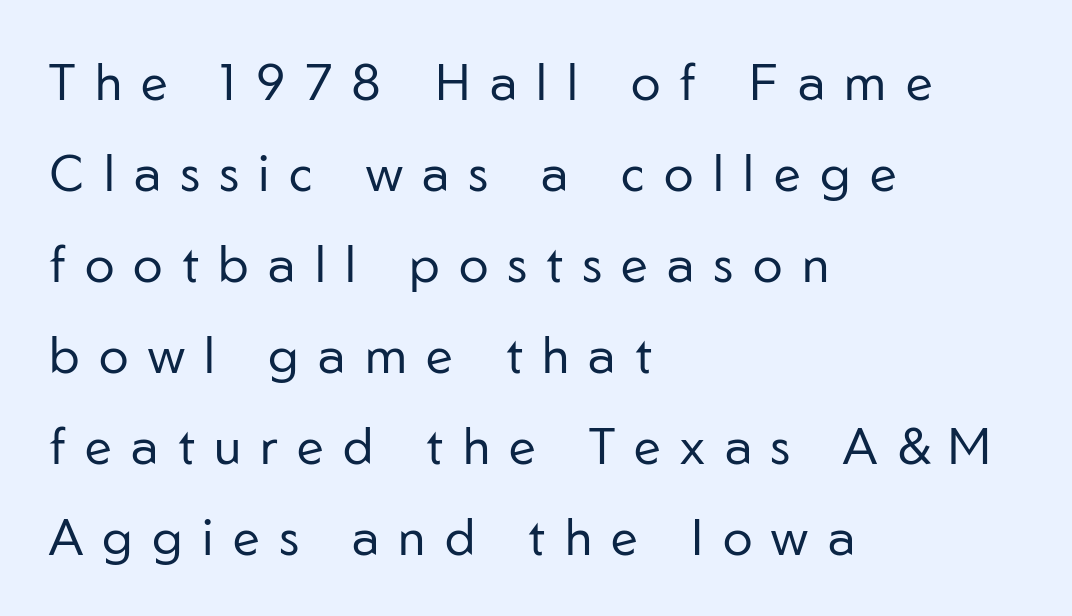
The image shows 50 px regular-weight sans-serif type, upright; set left-aligned, line spacing 1.82x, unusually wide letter spacing (+0.39 em), not underlined; low stroke contrast and a medium x-height.
